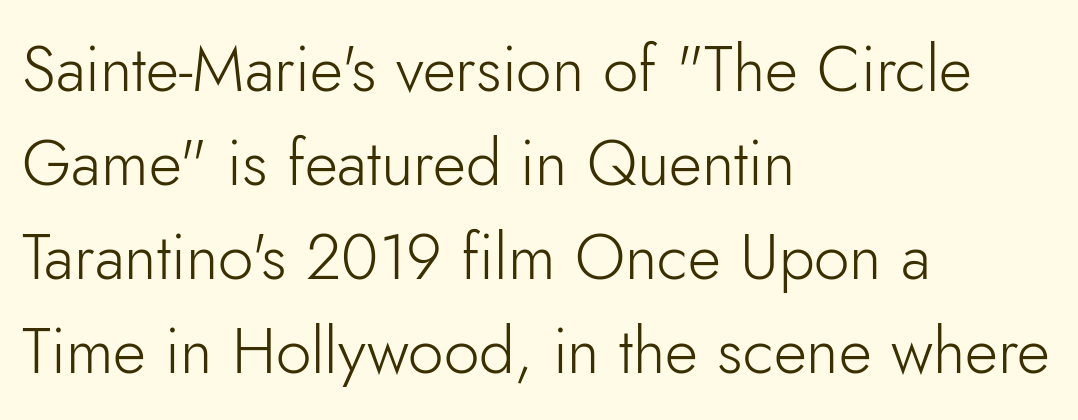
Q: Is the text bold? A: No.
Q: Is the text italic (slanted)? A: No, it is upright.
Q: Is the typeface a serif or a sans-serif typeface? A: Sans-serif.
Q: Is the text underlined? A: No.
Q: How is the paragraph aligned? A: Left-aligned.
Q: Is the spacing between letters normal or unusually wide? A: Normal.
Q: Is the spacing between lines tight, normal or loose? A: Normal.
Q: Width (condensed, normal, or wide)? A: Normal.
Q: Stroke contrast? A: Low.
Q: x-height? A: Small.
Q: Monospaced? A: No.
